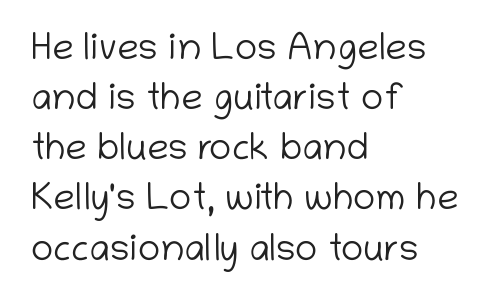
Q: Is the text bold? A: No.
Q: Is the text italic (slanted)? A: No, it is upright.
Q: Is the typeface a serif or a sans-serif typeface? A: Sans-serif.
Q: Is the text underlined? A: No.
Q: How is the paragraph aligned? A: Left-aligned.
Q: Is the spacing between letters normal or unusually wide? A: Normal.
Q: Is the spacing between lines tight, normal or loose? A: Normal.
Q: Width (condensed, normal, or wide)? A: Normal.
Q: Stroke contrast? A: Low.
Q: x-height? A: Medium.
Q: Monospaced? A: No.
